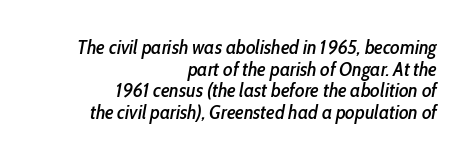
The image shows 20 px text type, italic (leaning right); set right-aligned, tight line spacing (1.08x), normal letter spacing, not underlined.
